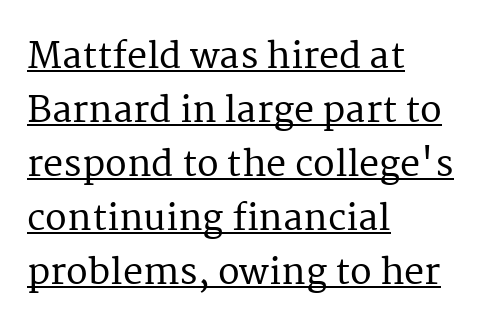
{"serif": "yes", "italic": "no", "width": "normal", "stroke_contrast": "medium", "x_height": "medium", "monospaced": "no", "underline": "yes", "align": "left", "line_spacing": "normal", "line_spacing_ratio": 1.5, "letter_spacing": "normal", "letter_spacing_em": 0.0, "glyph_px": 36}
